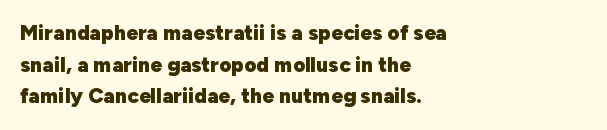
Q: Is the text bold? A: Yes.
Q: Is the text italic (slanted)? A: No, it is upright.
Q: Is the text underlined? A: No.
Q: How is the paragraph aligned? A: Left-aligned.
Q: Is the spacing between letters normal or unusually wide? A: Normal.
Q: Is the spacing between lines tight, normal or loose? A: Normal.
